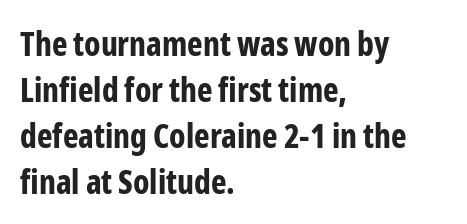
{"serif": "no", "italic": "no", "bold": "yes", "weight": "bold", "width": "condensed", "stroke_contrast": "low", "x_height": "medium", "monospaced": "no", "underline": "no", "align": "left", "line_spacing": "normal", "line_spacing_ratio": 1.39, "letter_spacing": "normal", "letter_spacing_em": 0.0, "glyph_px": 33}
